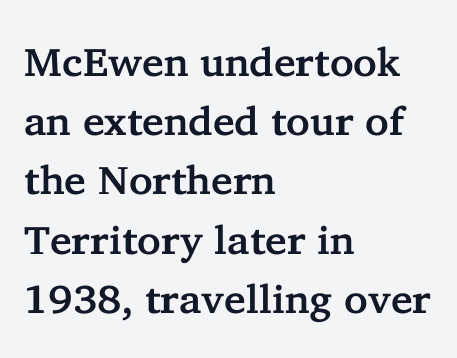
{"serif": "yes", "italic": "no", "width": "normal", "stroke_contrast": "low", "x_height": "medium", "monospaced": "no", "underline": "no", "align": "left", "line_spacing": "normal", "line_spacing_ratio": 1.48, "letter_spacing": "normal", "letter_spacing_em": 0.0, "glyph_px": 40}
